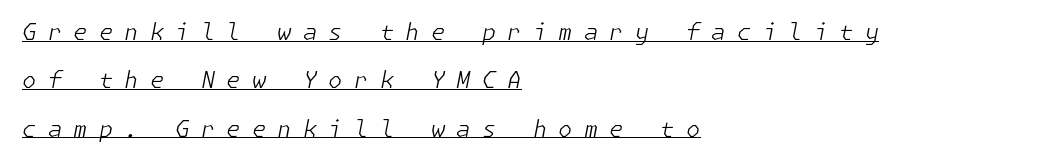
The image shows 23 px text type, italic (leaning right); set left-aligned, loose line spacing (2.1x), unusually wide letter spacing (+0.49 em), underlined.
